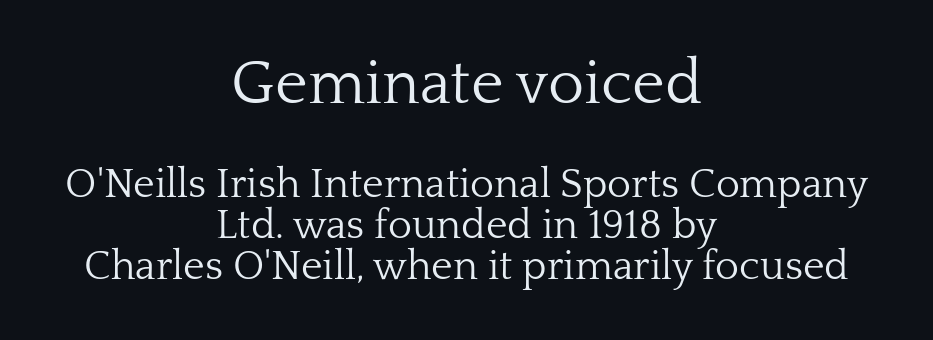
The image shows 62 px light serif type, upright; set centered, tight line spacing (1.0x), normal letter spacing, not underlined; the first (top) block is 1.51x larger; low stroke contrast and a medium x-height.
